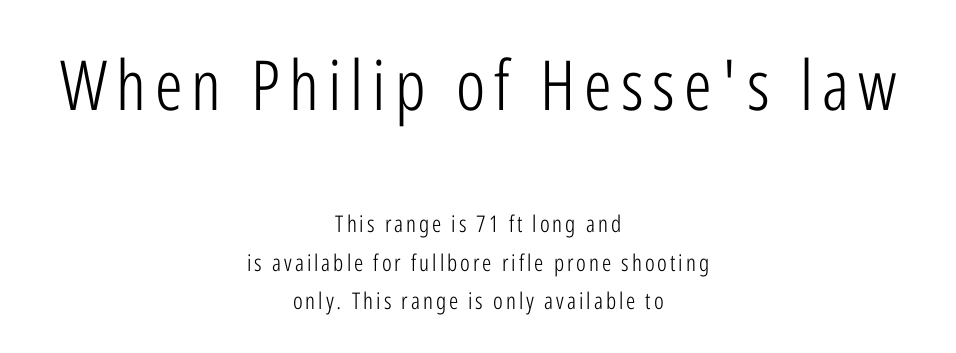
Q: Is the text bold? A: No.
Q: Is the text italic (slanted)? A: No, it is upright.
Q: Is the typeface a serif or a sans-serif typeface? A: Sans-serif.
Q: Is the text underlined? A: No.
Q: How is the paragraph aligned? A: Centered.
Q: Is the spacing between lines tight, normal or loose? A: Normal.
Q: Which block of text is set in a larger size, the first (top) or the second (bottom)? A: The first (top) one.
Q: Width (condensed, normal, or wide)? A: Condensed.
Q: Stroke contrast? A: Low.
Q: x-height? A: Medium.
Q: Monospaced? A: No.
